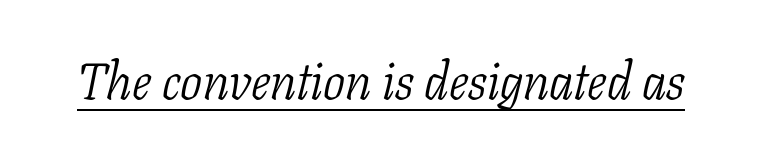
Q: Is the text bold? A: No.
Q: Is the text italic (slanted)? A: Yes, it leans right by about 11 degrees.
Q: Is the typeface a serif or a sans-serif typeface? A: Serif.
Q: Is the text underlined? A: Yes.
Q: Is the spacing between letters normal or unusually wide? A: Normal.
Q: Width (condensed, normal, or wide)? A: Condensed.
Q: Stroke contrast? A: Low.
Q: x-height? A: Medium.
Q: Monospaced? A: No.
